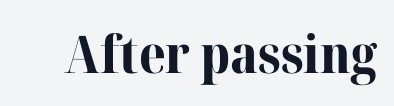
The image shows 52 px bold serif type, upright; set normal letter spacing, not underlined; high stroke contrast and a medium x-height.
